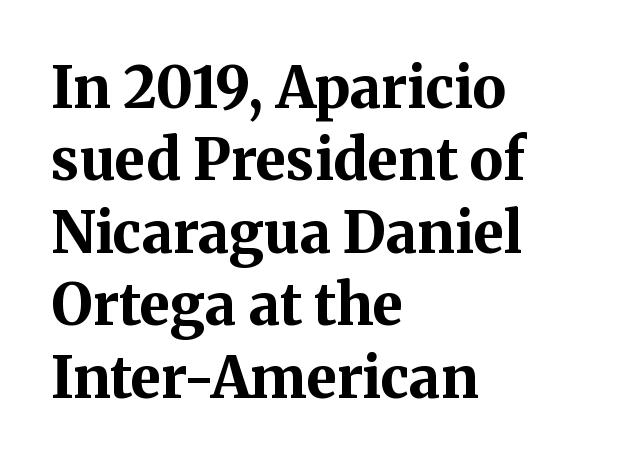
Q: Is the text bold? A: Yes.
Q: Is the text italic (slanted)? A: No, it is upright.
Q: Is the typeface a serif or a sans-serif typeface? A: Serif.
Q: Is the text underlined? A: No.
Q: How is the paragraph aligned? A: Left-aligned.
Q: Is the spacing between letters normal or unusually wide? A: Normal.
Q: Is the spacing between lines tight, normal or loose? A: Normal.
Q: Width (condensed, normal, or wide)? A: Normal.
Q: Stroke contrast? A: Medium.
Q: x-height? A: Medium.
Q: Monospaced? A: No.
